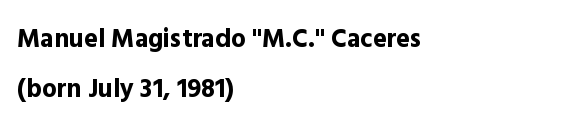
Summary of vertical rhythm: relaxed, with wide interline spacing. Honestly, there is no underline to notice here at all. When letters stand straight like this, we call the style roman or upright. If you drew a ruler down the left edge, every line would touch it.
